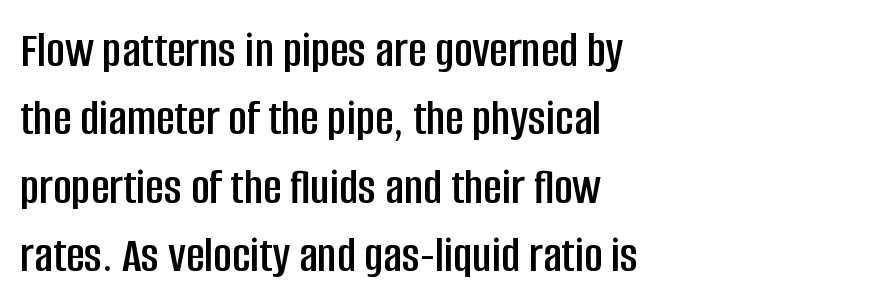
Q: Is the text italic (slanted)? A: No, it is upright.
Q: Is the typeface a serif or a sans-serif typeface? A: Sans-serif.
Q: Is the text underlined? A: No.
Q: How is the paragraph aligned? A: Left-aligned.
Q: Is the spacing between letters normal or unusually wide? A: Normal.
Q: Is the spacing between lines tight, normal or loose? A: Normal.
Q: Width (condensed, normal, or wide)? A: Condensed.
Q: Stroke contrast? A: Low.
Q: x-height? A: Large.
Q: Monospaced? A: No.
